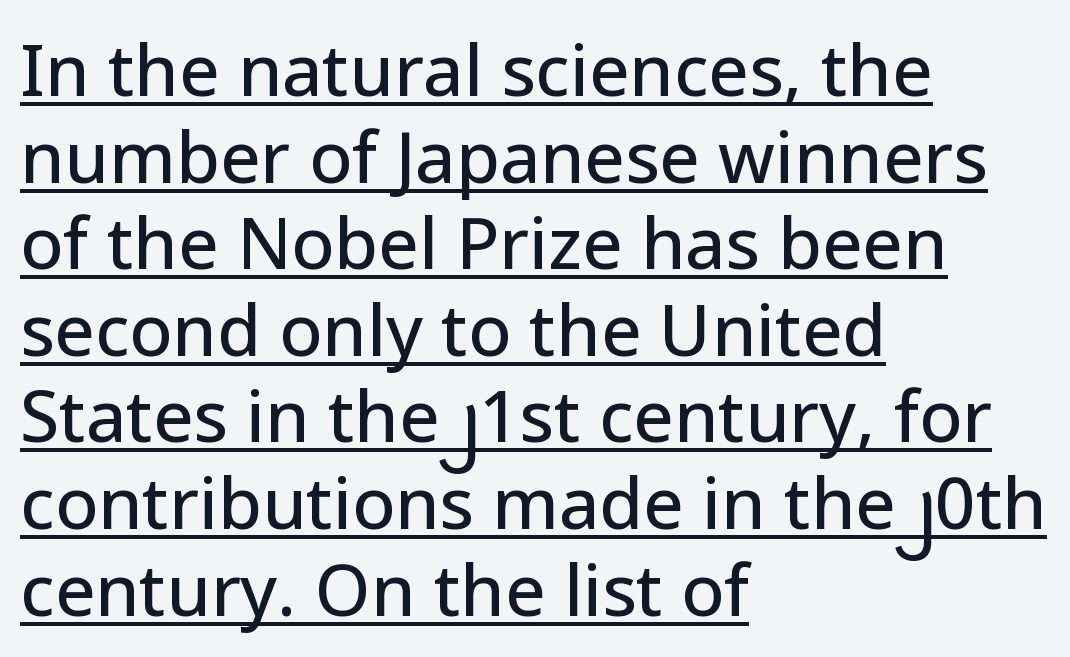
{"serif": "no", "italic": "no", "width": "normal", "stroke_contrast": "low", "x_height": "medium", "monospaced": "no", "underline": "yes", "align": "left", "line_spacing_ratio": 1.22, "letter_spacing": "normal", "letter_spacing_em": 0.0, "glyph_px": 71}
